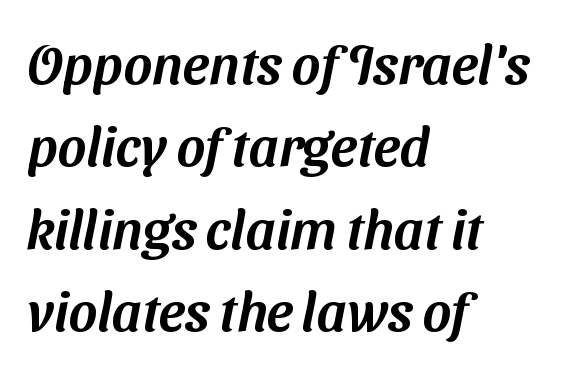
Looks like regular typesetting: each glyph gets only the width it needs. Type style note: lacks serifs. Vertically, the passage feels balanced, rows spaced as you'd expect. Alignment: flush left.
